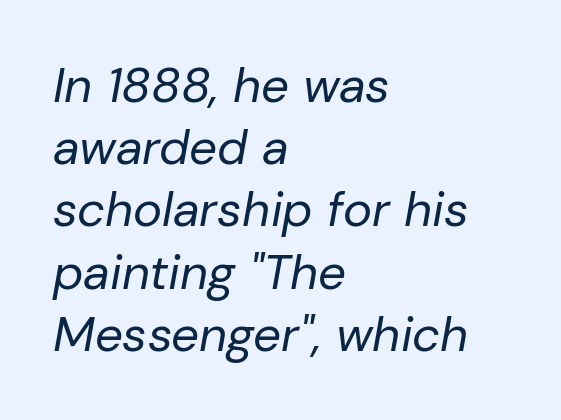
Q: Is the text bold? A: No.
Q: Is the text italic (slanted)? A: Yes, it leans right by about 10 degrees.
Q: Is the text underlined? A: No.
Q: How is the paragraph aligned? A: Left-aligned.
Q: Is the spacing between letters normal or unusually wide? A: Normal.
Q: Is the spacing between lines tight, normal or loose? A: Normal.
Q: Width (condensed, normal, or wide)? A: Normal.
Q: Stroke contrast? A: Low.
Q: x-height? A: Medium.
Q: Monospaced? A: No.
